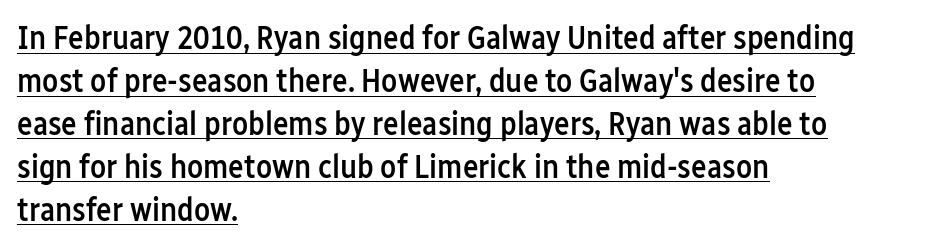
Q: Is the text bold? A: Semi-bold.
Q: Is the text italic (slanted)? A: No, it is upright.
Q: Is the typeface a serif or a sans-serif typeface? A: Sans-serif.
Q: Is the text underlined? A: Yes.
Q: How is the paragraph aligned? A: Left-aligned.
Q: Is the spacing between letters normal or unusually wide? A: Normal.
Q: Is the spacing between lines tight, normal or loose? A: Normal.
Q: Width (condensed, normal, or wide)? A: Condensed.
Q: Stroke contrast? A: Low.
Q: x-height? A: Medium.
Q: Monospaced? A: No.
